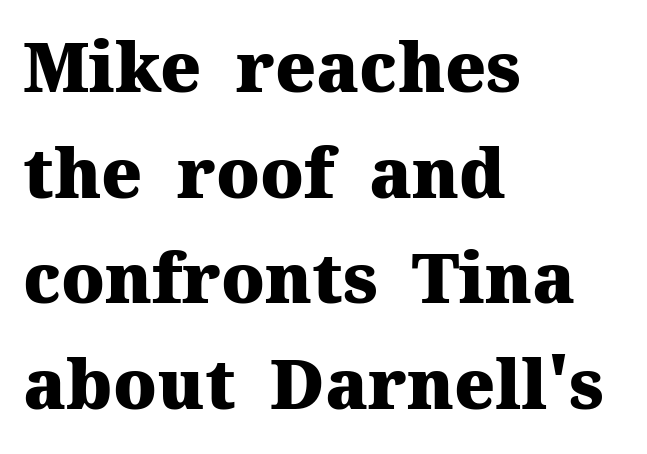
Q: Is the text bold? A: Yes.
Q: Is the text italic (slanted)? A: No, it is upright.
Q: Is the typeface a serif or a sans-serif typeface? A: Serif.
Q: Is the text underlined? A: No.
Q: How is the paragraph aligned? A: Left-aligned.
Q: Is the spacing between letters normal or unusually wide? A: Normal.
Q: Is the spacing between lines tight, normal or loose? A: Normal.
Q: Width (condensed, normal, or wide)? A: Normal.
Q: Stroke contrast? A: Medium.
Q: x-height? A: Medium.
Q: Monospaced? A: No.
